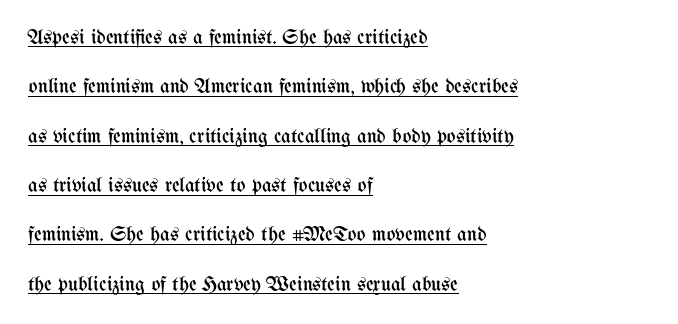
{"italic": "no", "bold": "no", "underline": "yes", "align": "left", "line_spacing": "loose", "line_spacing_ratio": 2.35, "letter_spacing": "normal", "letter_spacing_em": 0.0, "glyph_px": 21}
